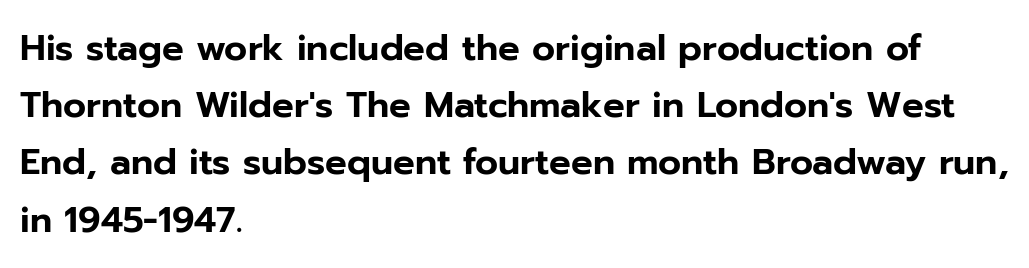
The image shows 36 px sans-serif type, upright; set left-aligned, normal line spacing (1.59x), normal letter spacing, not underlined; low stroke contrast and a medium x-height.
